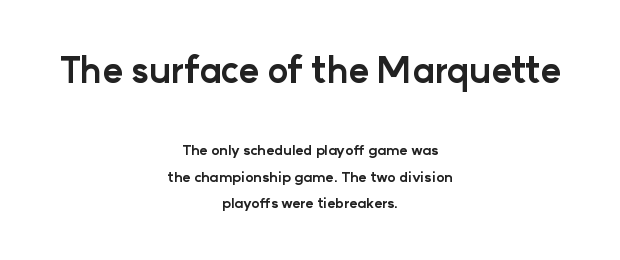
The image shows 35 px bold sans-serif type, upright; set centered, line spacing 1.87x, normal letter spacing, not underlined; the first (top) block is 2.5x larger; low stroke contrast and a medium x-height.
